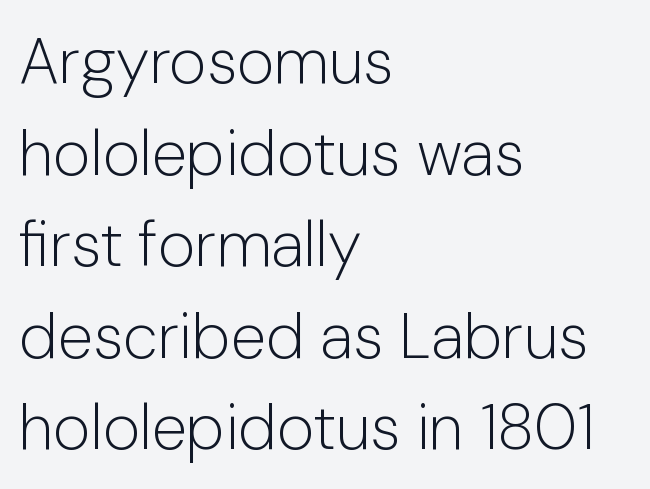
The image shows 64 px light sans-serif type, upright; set left-aligned, normal line spacing (1.43x), normal letter spacing, not underlined; low stroke contrast and a medium x-height.
